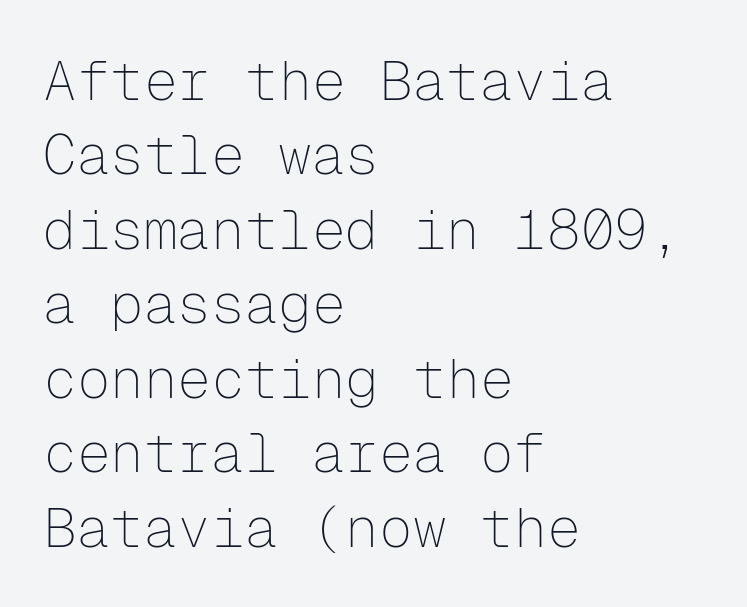
The image shows 56 px thin sans-serif type, upright, monospaced; set left-aligned, normal line spacing (1.33x), normal letter spacing, not underlined; low stroke contrast and a medium x-height.
